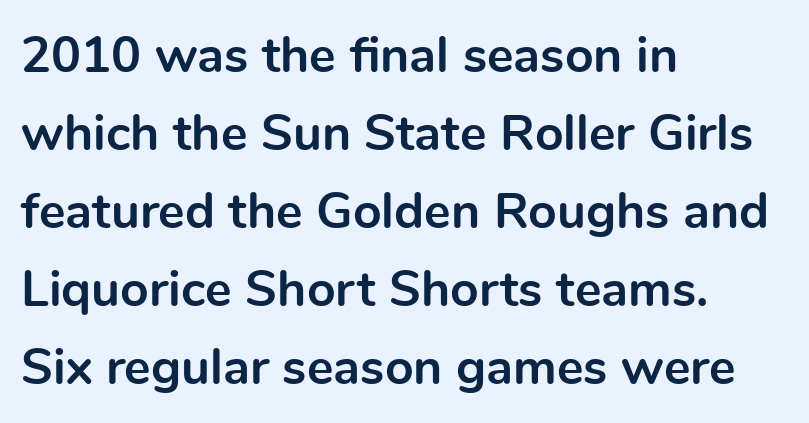
Q: Is the text bold? A: Yes.
Q: Is the text italic (slanted)? A: No, it is upright.
Q: Is the typeface a serif or a sans-serif typeface? A: Sans-serif.
Q: Is the text underlined? A: No.
Q: How is the paragraph aligned? A: Left-aligned.
Q: Is the spacing between letters normal or unusually wide? A: Normal.
Q: Is the spacing between lines tight, normal or loose? A: Normal.
Q: Width (condensed, normal, or wide)? A: Normal.
Q: x-height? A: Medium.
Q: Monospaced? A: No.
